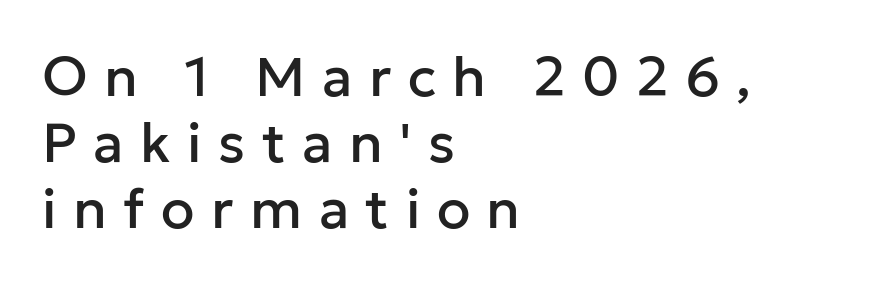
The space beneath each line is pristine and unruled. In CSS terms this would be text-align: left. How are the letters spaced? Widely, with obvious added tracking. Style check: upright. A sans-serif font was chosen for this passage. Think of a printed novel: that variable character pitch is what you see here.
